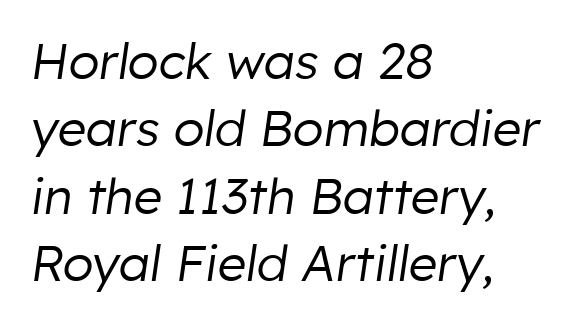
Clear beneath every line of the passage. Tracking value appears to be zero — textbook default spacing. Looks like regular typesetting: each glyph gets only the width it needs. Is the type heavy? It reads as light-to-regular instead. The lines in this sample share a left origin and differ only in where they stop. The lines sit at an ordinary, default distance from one another.
